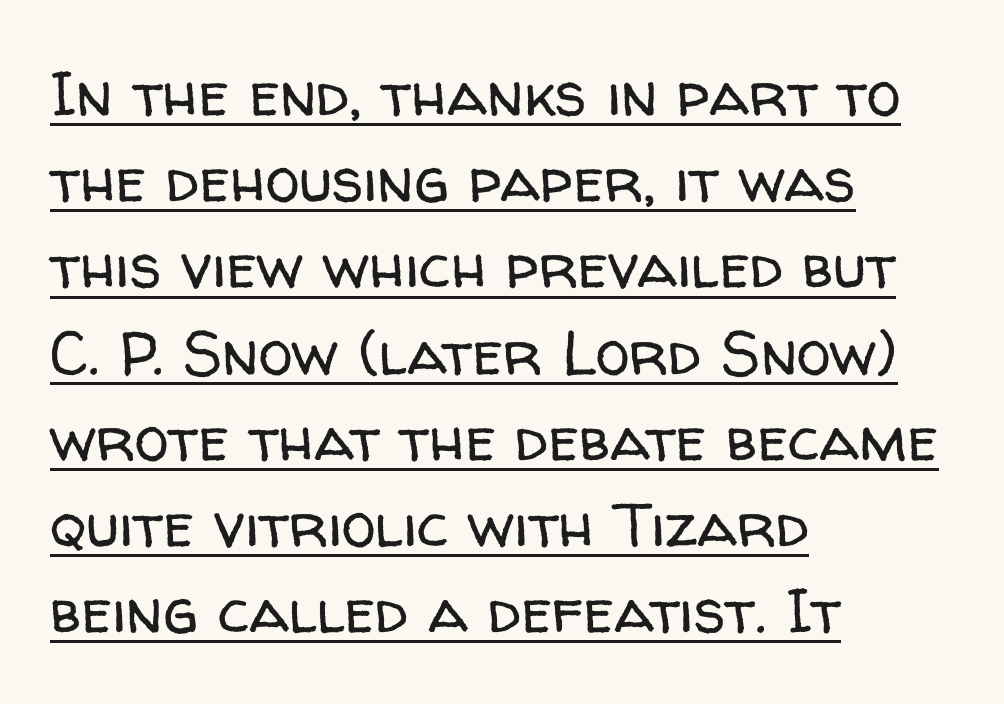
The typeface chosen for these lines omits serifs. No heavy texture on the line: the type isn't bold. The lines sit at an ordinary, default distance from one another. In terms of letterspacing, this is plain default setting. Notice how the stems are strictly vertical — no italics here. Proportional: the letters do not fall into vertical columns.
